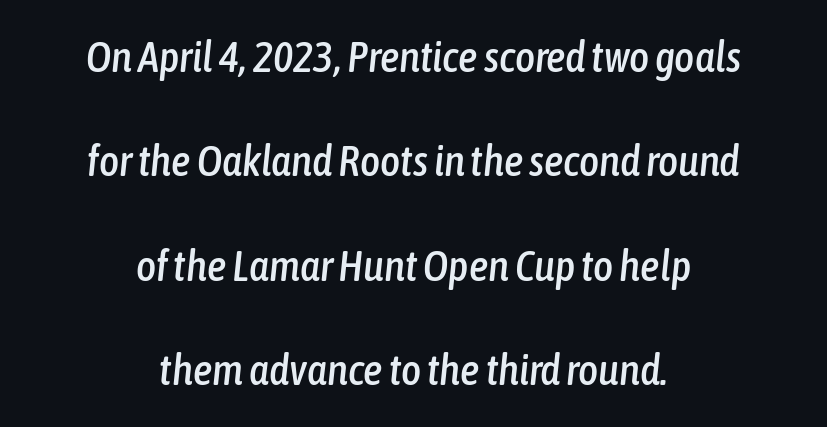
A typesetter would call this proportional, since set widths differ per character. Decoration check: the copy has no underline. Horizontal alignment here is central, giving a formal, balanced look. Baseline-to-baseline distance is far greater than the letter height. Emphasis-style slanted type is in use.
